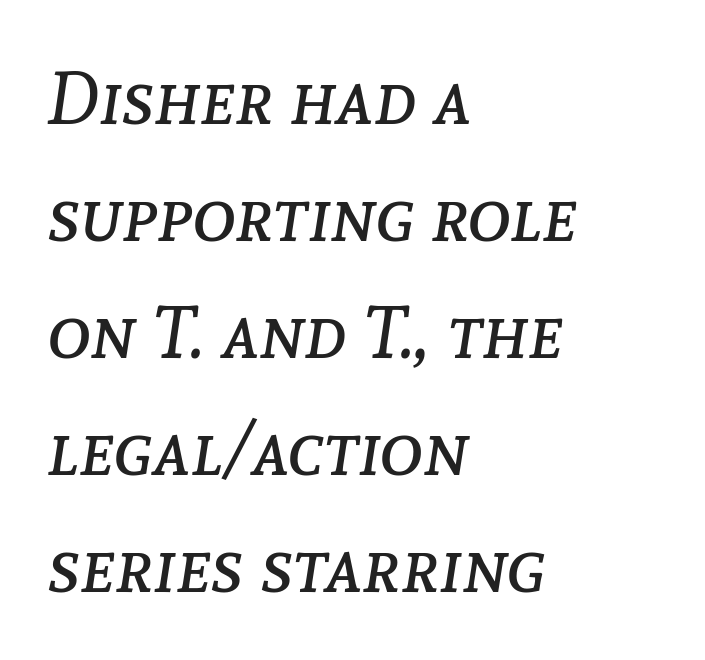
A typesetter would mark this as italic. Only glyphs here, with clear space below each row. The strokes are not fattened; the text isn't bold. The face used here is proportionally spaced, like ordinary book or web type. Horizontal alignment here is leftward, the default for most running prose.
